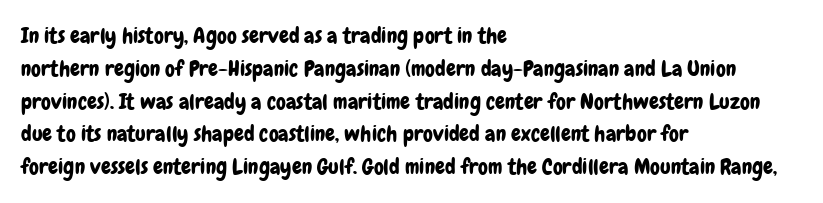
Q: Is the text italic (slanted)? A: No, it is upright.
Q: Is the text underlined? A: No.
Q: How is the paragraph aligned? A: Left-aligned.
Q: Is the spacing between letters normal or unusually wide? A: Normal.
Q: Is the spacing between lines tight, normal or loose? A: Normal.
